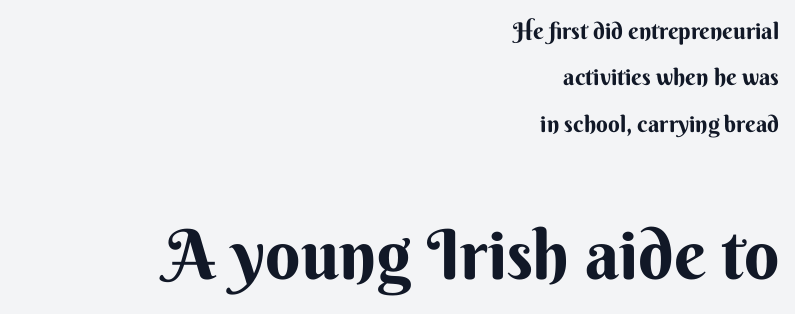
The sample has been set heavy, in full bold. Are there feet on the stems? There aren't — it's a sans. Rendered with straight, roman letterforms. Typeset ragged left — the right edge is the straight one. The rendering uses natural spacing where letterforms have individual widths. Honestly, the rows look like they've been pulled way apart.
